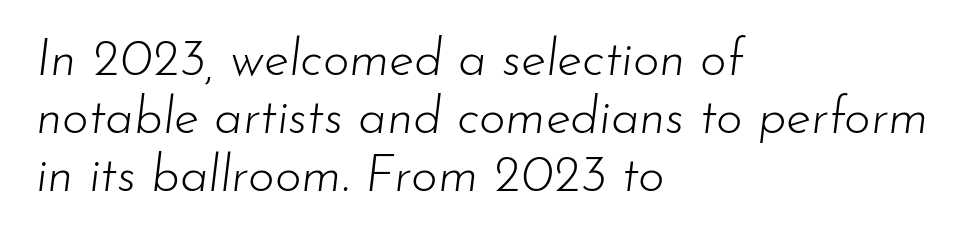
Does the lettering tilt? It does — this is italic. In CSS terms this would be text-align: left. Is the letter spacing exaggerated? No — it looks like the ordinary default. Stems and bowls with no extra thickness — not bold. Is there much room between lines? No — they nearly touch. Plain, unruled lines of type.
